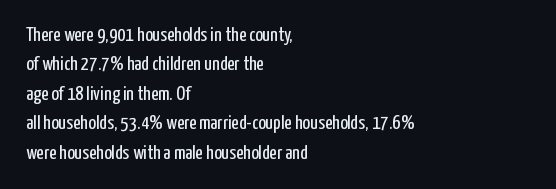
Q: Is the text bold? A: No.
Q: Is the text italic (slanted)? A: No, it is upright.
Q: Is the text underlined? A: No.
Q: How is the paragraph aligned? A: Left-aligned.
Q: Is the spacing between letters normal or unusually wide? A: Normal.
Q: Is the spacing between lines tight, normal or loose? A: Normal.
